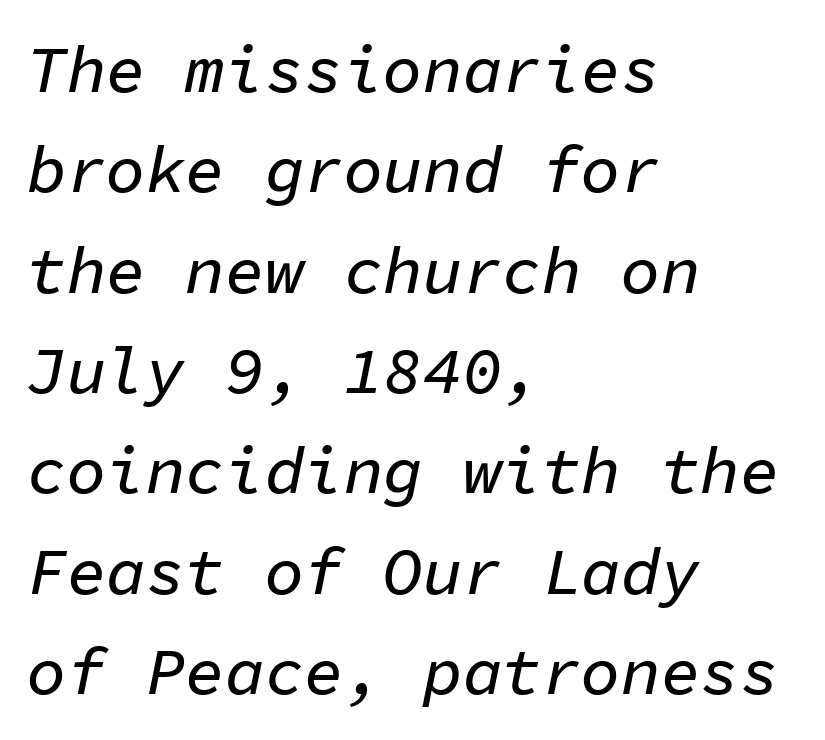
Q: Is the text italic (slanted)? A: Yes, it leans right by about 11 degrees.
Q: Is the text underlined? A: No.
Q: How is the paragraph aligned? A: Left-aligned.
Q: Is the spacing between letters normal or unusually wide? A: Normal.
Q: Is the spacing between lines tight, normal or loose? A: Normal.
Q: Width (condensed, normal, or wide)? A: Normal.
Q: Stroke contrast? A: Low.
Q: x-height? A: Medium.
Q: Monospaced? A: Yes.
